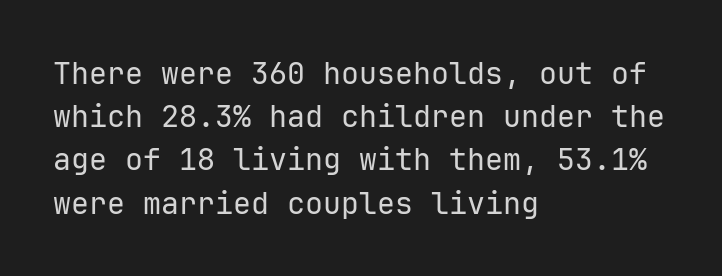
The image shows 30 px regular-weight sans-serif type, upright, monospaced; set left-aligned, normal line spacing (1.44x), normal letter spacing, not underlined; low stroke contrast and a medium x-height.
